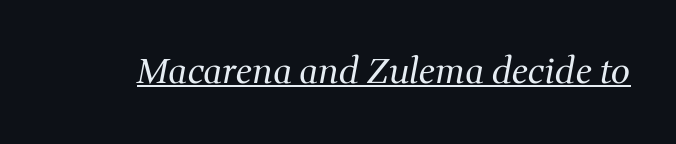
Q: Is the text bold? A: No.
Q: Is the text italic (slanted)? A: Yes, it leans right by about 11 degrees.
Q: Is the typeface a serif or a sans-serif typeface? A: Serif.
Q: Is the text underlined? A: Yes.
Q: Is the spacing between letters normal or unusually wide? A: Normal.
Q: Width (condensed, normal, or wide)? A: Normal.
Q: Stroke contrast? A: Medium.
Q: x-height? A: Medium.
Q: Monospaced? A: No.
